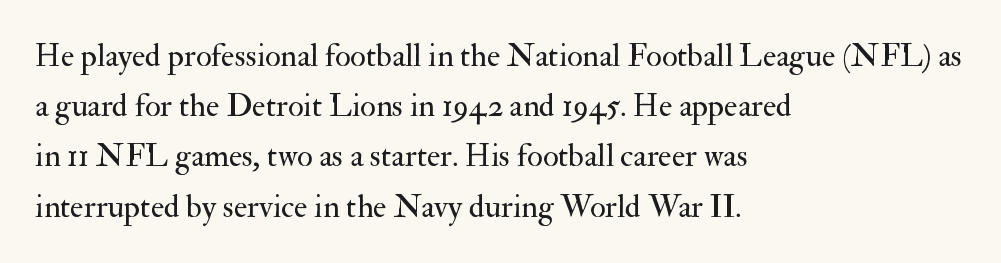
Is this a sans? No — the strokes have serifs. The passage shown has conventional tracking throughout. Each stroke keeps to a modest, everyday thickness or less. Notice how descenders clear the ascenders below comfortably — that's standard leading.
